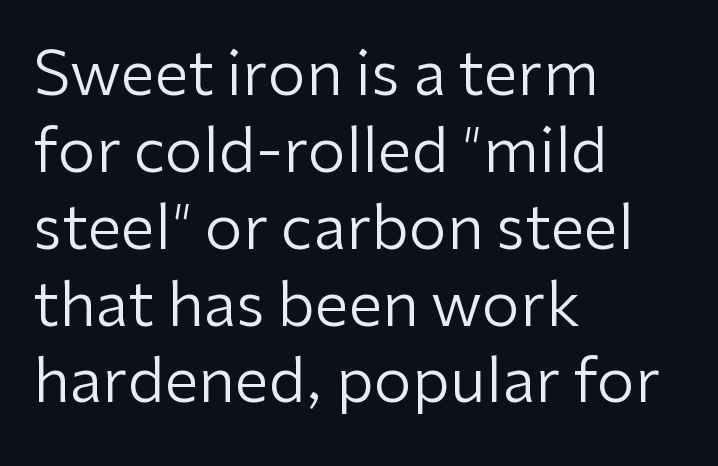
{"serif": "no", "italic": "no", "bold": "no", "weight": "regular", "width": "normal", "stroke_contrast": "low", "x_height": "medium", "monospaced": "no", "underline": "no", "align": "left", "line_spacing": "normal", "line_spacing_ratio": 1.26, "letter_spacing": "normal", "letter_spacing_em": 0.0, "glyph_px": 61}
